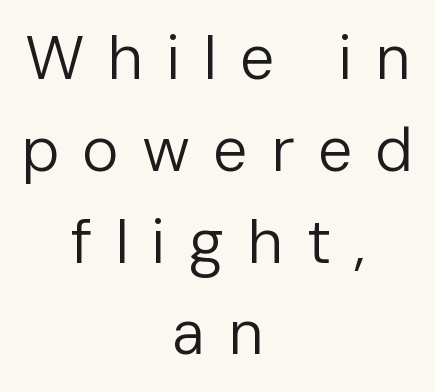
The image shows 62 px regular-weight sans-serif type, upright; set centered, normal line spacing (1.48x), unusually wide letter spacing (+0.37 em), not underlined; low stroke contrast and a medium x-height.
